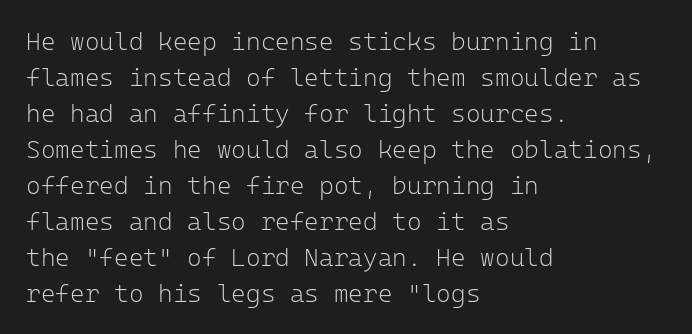
The image shows 25 px text type, upright; set left-aligned, normal line spacing (1.44x), normal letter spacing, not underlined.
